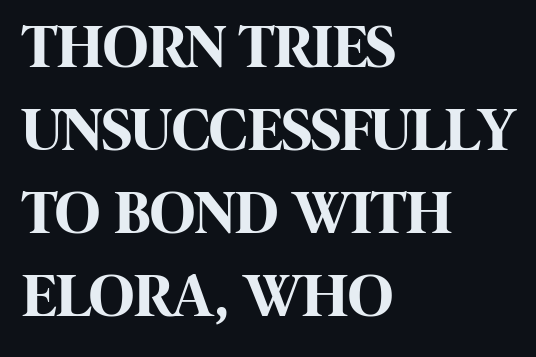
Q: Is the text bold? A: Yes.
Q: Is the text italic (slanted)? A: No, it is upright.
Q: Is the typeface a serif or a sans-serif typeface? A: Sans-serif.
Q: Is the text underlined? A: No.
Q: How is the paragraph aligned? A: Left-aligned.
Q: Is the spacing between letters normal or unusually wide? A: Normal.
Q: Is the spacing between lines tight, normal or loose? A: Normal.
Q: Width (condensed, normal, or wide)? A: Condensed.
Q: Stroke contrast? A: High.
Q: x-height? A: Large.
Q: Monospaced? A: No.
